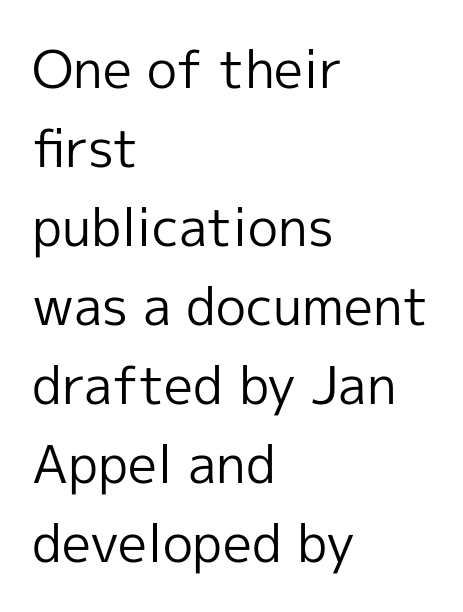
{"serif": "no", "italic": "no", "bold": "no", "weight": "regular", "width": "normal", "x_height": "medium", "monospaced": "no", "underline": "no", "align": "left", "line_spacing": "normal", "line_spacing_ratio": 1.52, "letter_spacing": "normal", "letter_spacing_em": 0.0, "glyph_px": 52}
